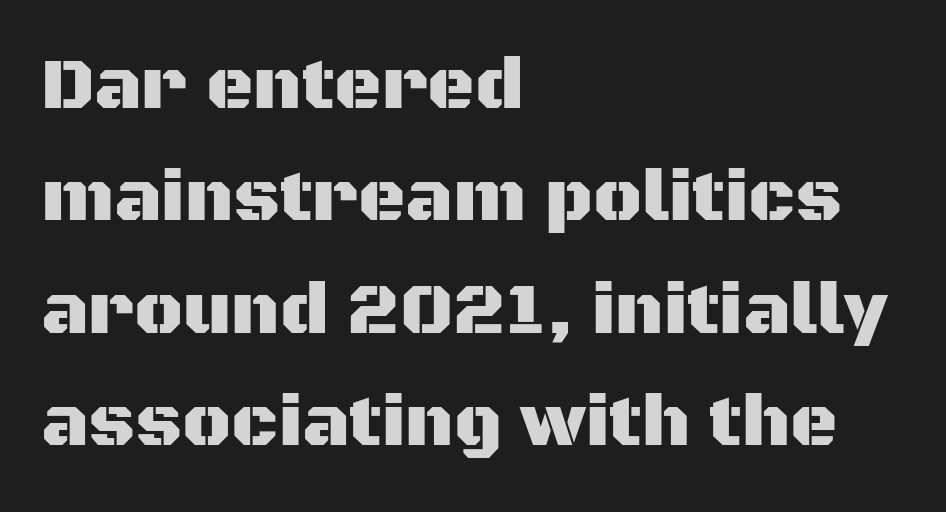
Baseline-to-baseline distance is the conventional proportion of letter height. This sample uses a sans-serif face. The passage shown is typed in a proportional face where columns would drift. Does the copy run flush right? No — it runs flush left. The line texture is even and compact thanks to regular tracking. Italic: no, the glyphs are upright roman.
